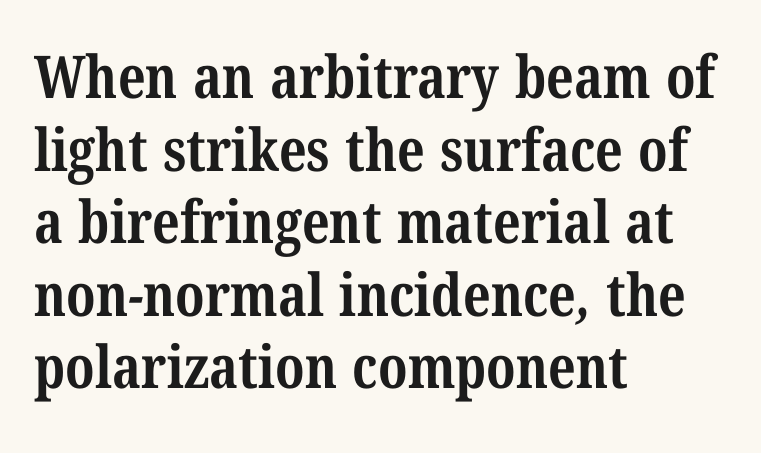
Q: Is the text bold? A: Yes.
Q: Is the typeface a serif or a sans-serif typeface? A: Serif.
Q: Is the text underlined? A: No.
Q: How is the paragraph aligned? A: Left-aligned.
Q: Is the spacing between letters normal or unusually wide? A: Normal.
Q: Width (condensed, normal, or wide)? A: Condensed.
Q: Stroke contrast? A: Medium.
Q: x-height? A: Medium.
Q: Monospaced? A: No.
